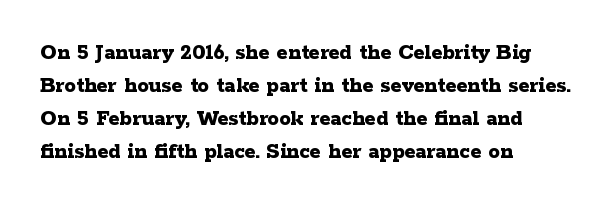
The image shows 23 px bold type, upright; set left-aligned, normal line spacing (1.43x), normal letter spacing, not underlined.
